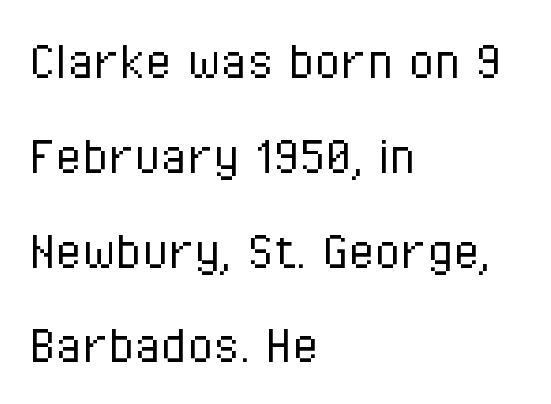
The image shows 60 px light, condensed sans-serif type, upright; set left-aligned, normal line spacing (1.58x), normal letter spacing, not underlined; low stroke contrast and a medium x-height.
